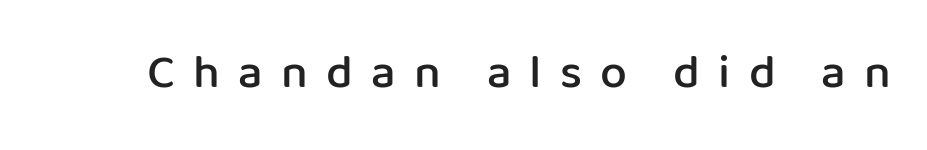
Q: Is the text bold? A: Semi-bold.
Q: Is the text italic (slanted)? A: No, it is upright.
Q: Is the typeface a serif or a sans-serif typeface? A: Sans-serif.
Q: Is the text underlined? A: No.
Q: Is the spacing between letters normal or unusually wide? A: Unusually wide.
Q: Width (condensed, normal, or wide)? A: Normal.
Q: Stroke contrast? A: Low.
Q: x-height? A: Medium.
Q: Monospaced? A: No.
